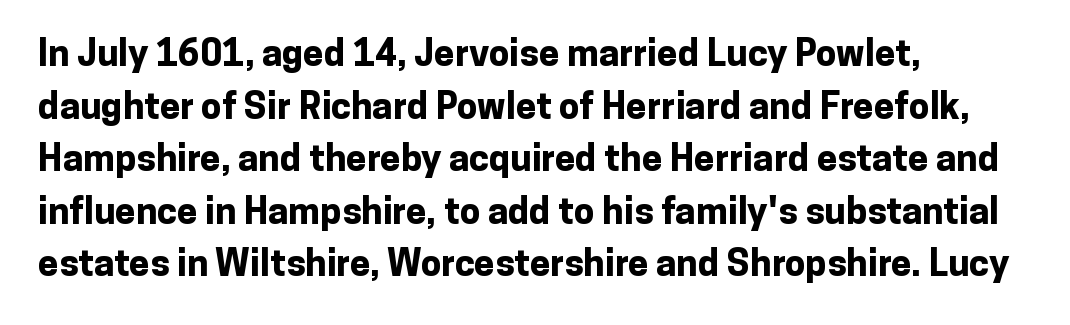
The leading is moderate, giving the passage an even texture. Observe the absence of serifs on each vertical stroke in this sample. You'd pick this weight for a headline — it's a proper bold. The area under the type is left untouched. Each letter keeps its own natural width here, so spacing adapts to shape. In terms of posture, this sample is upright.
